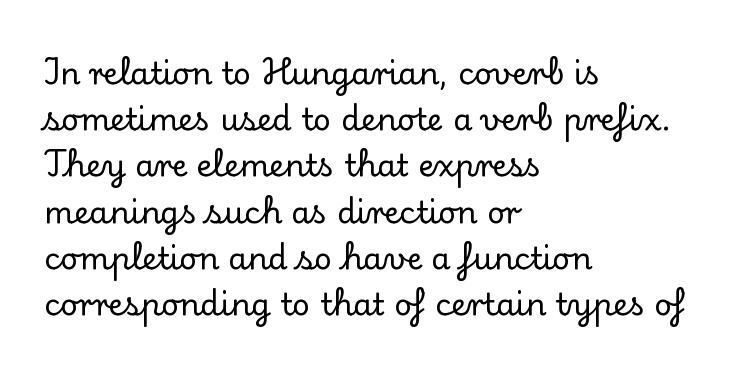
The image shows 31 px serif type, upright; set left-aligned, normal line spacing (1.49x), normal letter spacing, not underlined; low stroke contrast and a small x-height.
